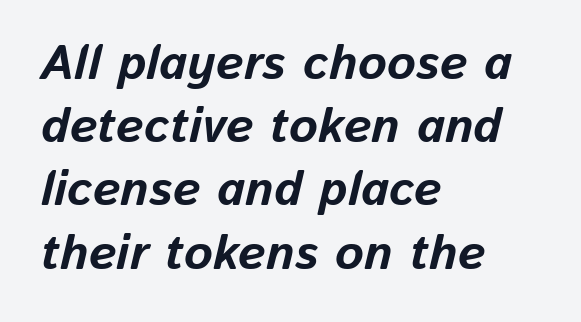
The image shows 49 px bold type, italic (leaning right); set left-aligned, normal line spacing (1.29x), normal letter spacing, not underlined; low stroke contrast and a medium x-height.
